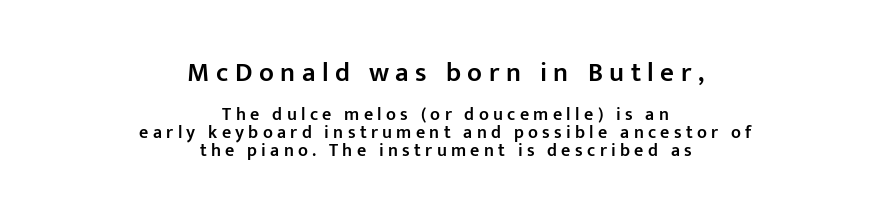
{"italic": "no", "bold": "semi", "underline": "no", "align": "center", "line_spacing": "tight", "line_spacing_ratio": 1.0, "letter_spacing": "wide", "letter_spacing_em": 0.24, "larger_block": "first", "size_ratio": 1.5, "glyph_px": 27}
